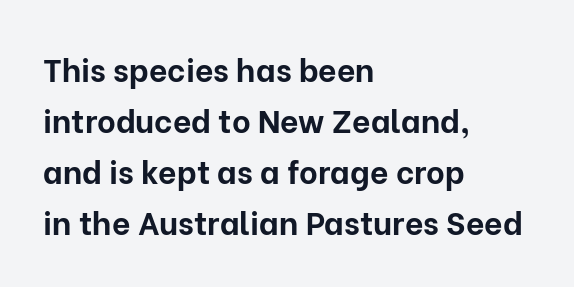
{"serif": "no", "italic": "no", "bold": "yes", "weight": "bold", "width": "normal", "stroke_contrast": "low", "x_height": "medium", "monospaced": "no", "underline": "no", "align": "left", "line_spacing": "normal", "line_spacing_ratio": 1.59, "letter_spacing": "normal", "letter_spacing_em": 0.0, "glyph_px": 32}
